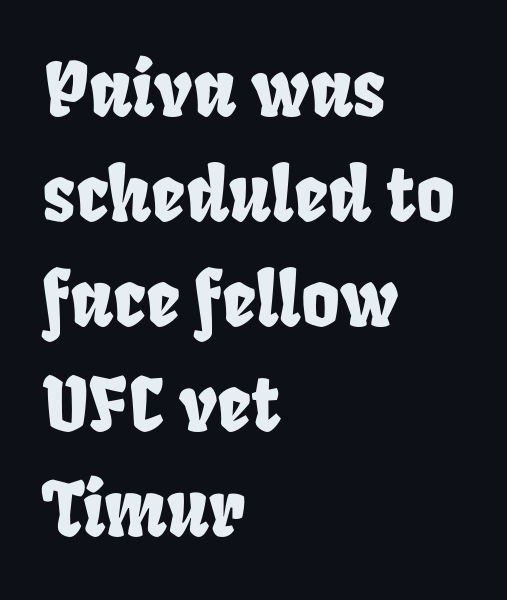
Q: Is the text underlined? A: No.
Q: How is the paragraph aligned? A: Left-aligned.
Q: Is the spacing between letters normal or unusually wide? A: Normal.
Q: Is the spacing between lines tight, normal or loose? A: Normal.
Q: Width (condensed, normal, or wide)? A: Condensed.
Q: Stroke contrast? A: Low.
Q: x-height? A: Large.
Q: Monospaced? A: No.
